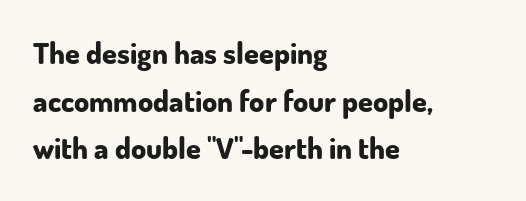
{"serif": "no", "italic": "no", "bold": "yes", "weight": "bold", "width": "normal", "stroke_contrast": "low", "x_height": "small", "monospaced": "no", "underline": "no", "align": "left", "line_spacing": "normal", "line_spacing_ratio": 1.59, "letter_spacing": "normal", "letter_spacing_em": 0.0, "glyph_px": 30}
